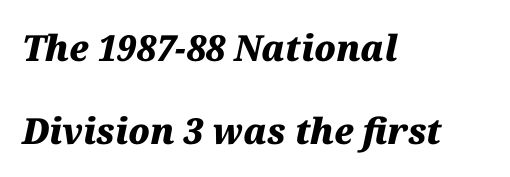
{"italic": "yes", "lean": "right", "slant_degrees": 12, "bold": "yes", "weight": "heavy", "width": "normal", "stroke_contrast": "medium", "x_height": "medium", "monospaced": "no", "underline": "no", "align": "left", "line_spacing": "loose", "line_spacing_ratio": 2.3, "letter_spacing": "normal", "letter_spacing_em": 0.0, "glyph_px": 36}
